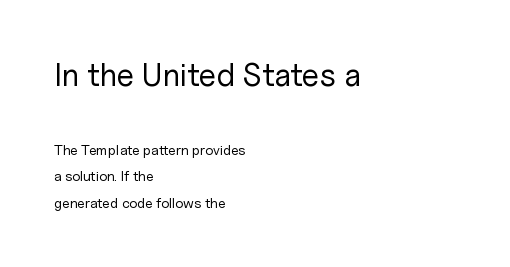
Q: Is the text bold? A: No.
Q: Is the text italic (slanted)? A: No, it is upright.
Q: Is the typeface a serif or a sans-serif typeface? A: Sans-serif.
Q: Is the text underlined? A: No.
Q: How is the paragraph aligned? A: Left-aligned.
Q: Is the spacing between letters normal or unusually wide? A: Normal.
Q: Is the spacing between lines tight, normal or loose? A: Loose.
Q: Which block of text is set in a larger size, the first (top) or the second (bottom)? A: The first (top) one.
Q: Width (condensed, normal, or wide)? A: Normal.
Q: Stroke contrast? A: Low.
Q: x-height? A: Medium.
Q: Monospaced? A: No.
